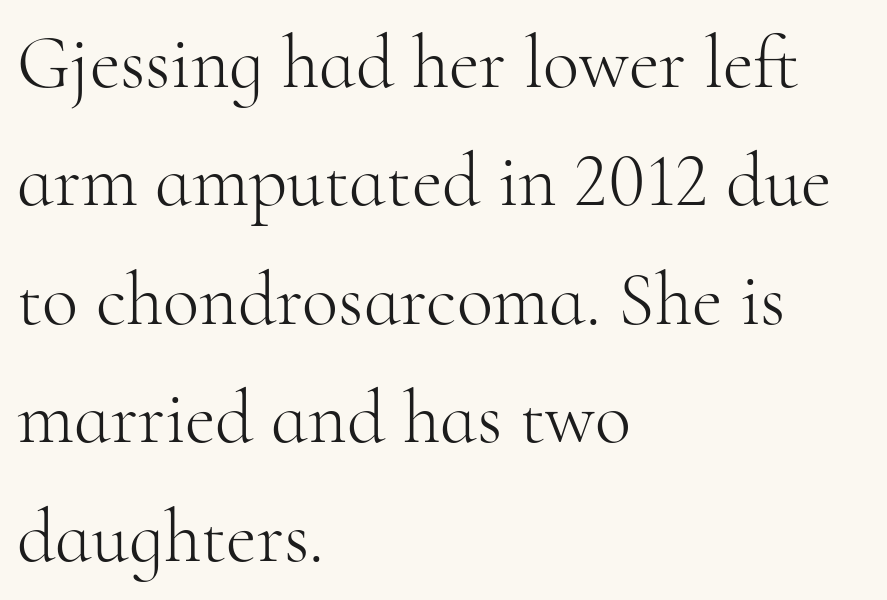
Bold? No — there's no thickening of the strokes. The face used here is rendered with its standard letterfit. Notice how descenders clear the ascenders below comfortably — that's standard leading. Font category for this specimen: serif. A typesetter would call this proportional, since set widths differ per character. The typography opts for an upright posture over an oblique one.
